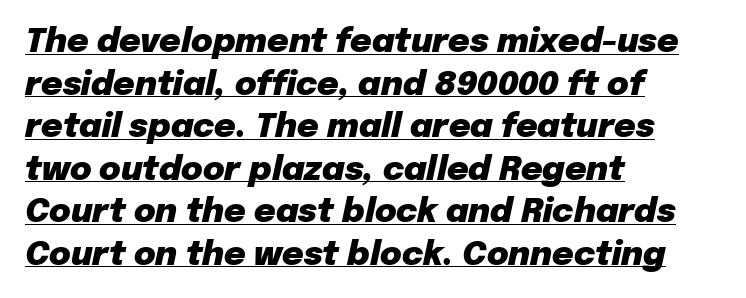
You could not count columns in this text — the font is proportionally spaced. This block has exactly the height ordinary leading produces. In terms of weight, the rendering is a true, heavy bold. Visually the block forms a straight wall on the left and a jagged coastline on the right.
